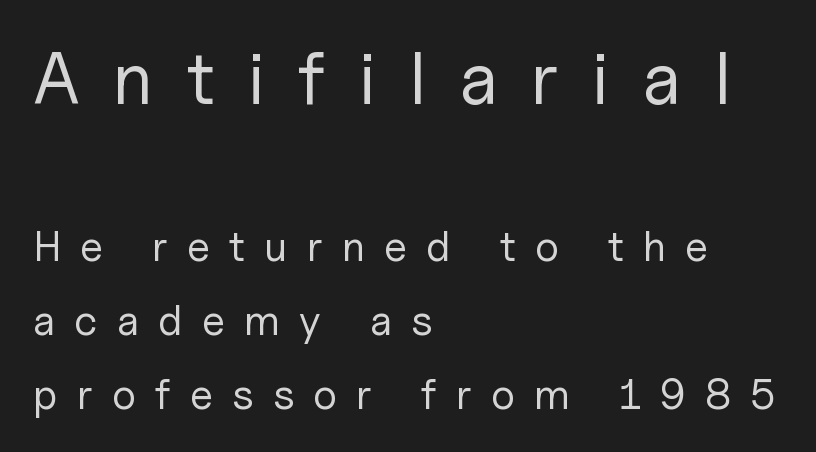
The image shows 73 px regular-weight sans-serif type, upright; set left-aligned, line spacing 1.76x, unusually wide letter spacing (+0.46 em), not underlined; the first (top) block is 1.74x larger; low stroke contrast and a medium x-height.
